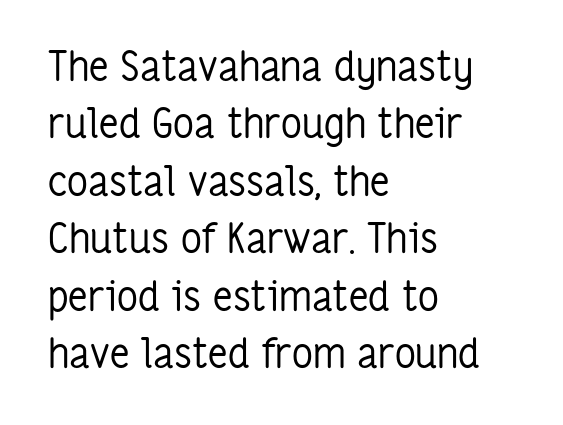
The image shows 41 px regular-weight, condensed sans-serif type, upright; set left-aligned, normal line spacing (1.4x), normal letter spacing, not underlined; low stroke contrast and a medium x-height.
